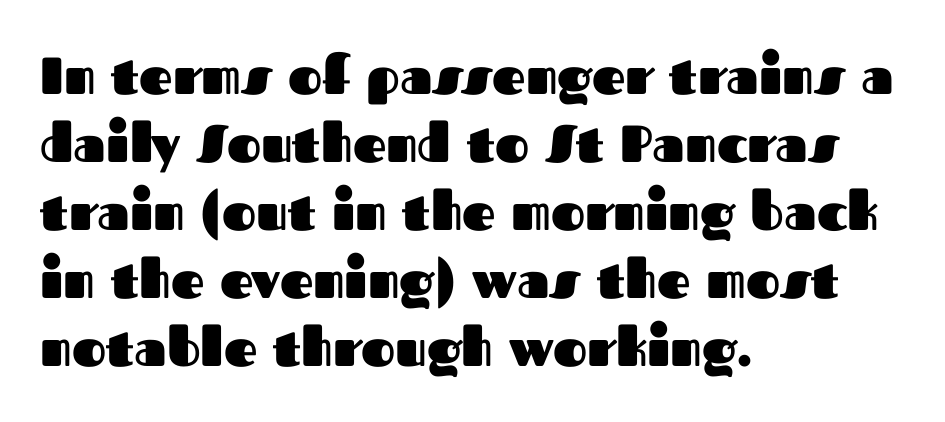
The image shows 52 px heavy sans-serif type, upright; set left-aligned, normal line spacing (1.31x), normal letter spacing, not underlined; medium stroke contrast and a medium x-height.
